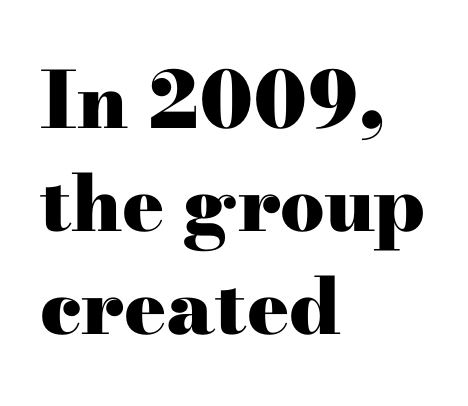
The image shows 78 px heavy, wide serif type, upright; set left-aligned, normal line spacing (1.32x), normal letter spacing, not underlined; high stroke contrast and a small x-height.
